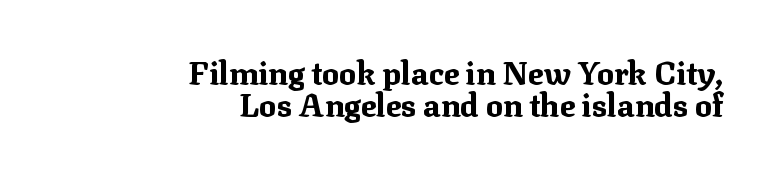
The compositor pushed each line to the right boundary. Spacing between characters is what you'd get straight out of the box. A bare baseline throughout the passage. Tightly led — the rows are bunched. Proportional: the letters do not fall into vertical columns. Every character sits straight up, as roman type does.
